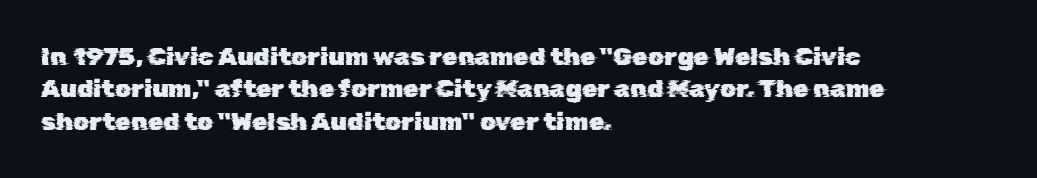
{"underline": "no", "align": "left", "line_spacing": "normal", "line_spacing_ratio": 1.3, "letter_spacing": "normal", "letter_spacing_em": 0.0, "glyph_px": 25}
